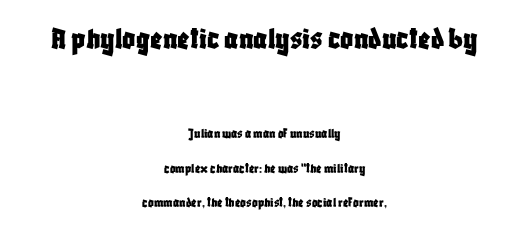
Q: Is the text italic (slanted)? A: No, it is upright.
Q: Is the typeface a serif or a sans-serif typeface? A: Sans-serif.
Q: Is the text underlined? A: No.
Q: How is the paragraph aligned? A: Centered.
Q: Is the spacing between letters normal or unusually wide? A: Normal.
Q: Is the spacing between lines tight, normal or loose? A: Loose.
Q: Which block of text is set in a larger size, the first (top) or the second (bottom)? A: The first (top) one.
Q: Width (condensed, normal, or wide)? A: Condensed.
Q: Stroke contrast? A: Low.
Q: x-height? A: Large.
Q: Monospaced? A: No.
